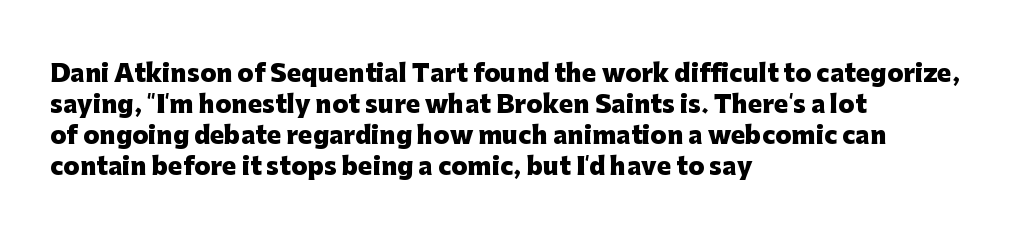
If you measured baseline to baseline, you'd find a middling distance. The specimen reads as upright at a glance. Glyph-to-glyph distance matches everyday printed text. Heavy, bold letterforms. Each row of text sits above clean, open space.
